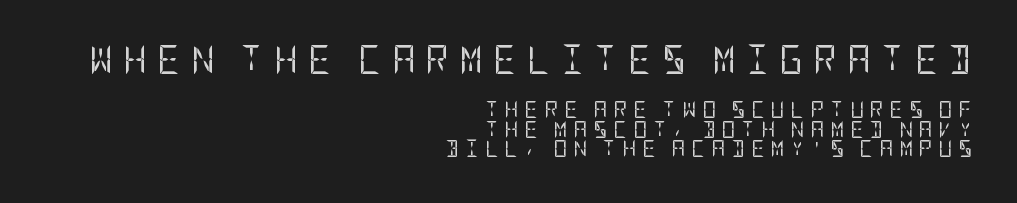
{"serif": "no", "italic": "no", "bold": "no", "weight": "regular", "width": "condensed", "stroke_contrast": "low", "x_height": "large", "underline": "no", "align": "right", "line_spacing": "tight", "line_spacing_ratio": 1.14, "letter_spacing": "wide", "letter_spacing_em": 0.35, "larger_block": "first", "size_ratio": 1.71, "glyph_px": 29}
